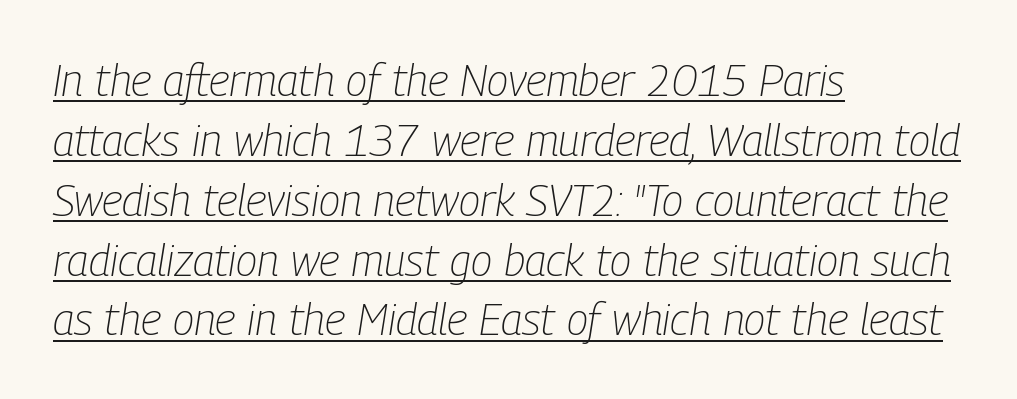
The image shows 44 px light, condensed type, italic (leaning right); set left-aligned, normal line spacing (1.36x), normal letter spacing, underlined; low stroke contrast and a medium x-height.
